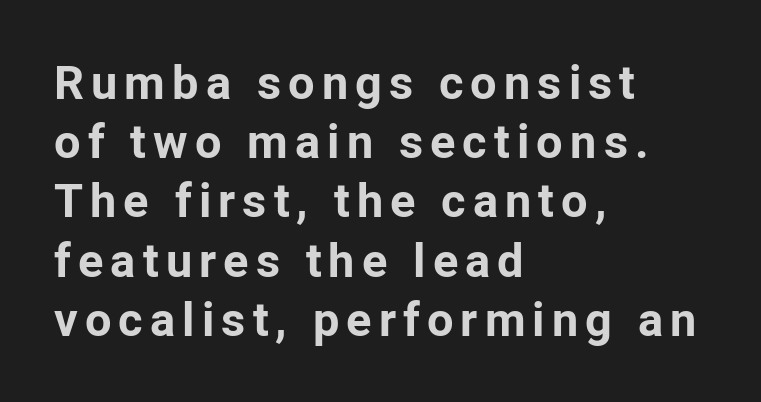
The image shows 47 px bold sans-serif type, upright; set left-aligned, normal line spacing (1.26x), not underlined; low stroke contrast and a medium x-height.
